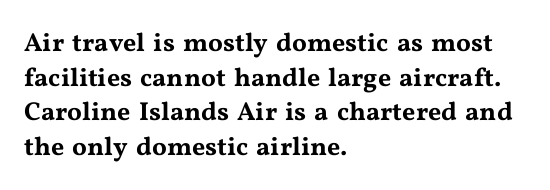
{"italic": "no", "underline": "no", "align": "left", "line_spacing": "normal", "line_spacing_ratio": 1.33, "letter_spacing": "normal", "letter_spacing_em": 0.0, "glyph_px": 26}
